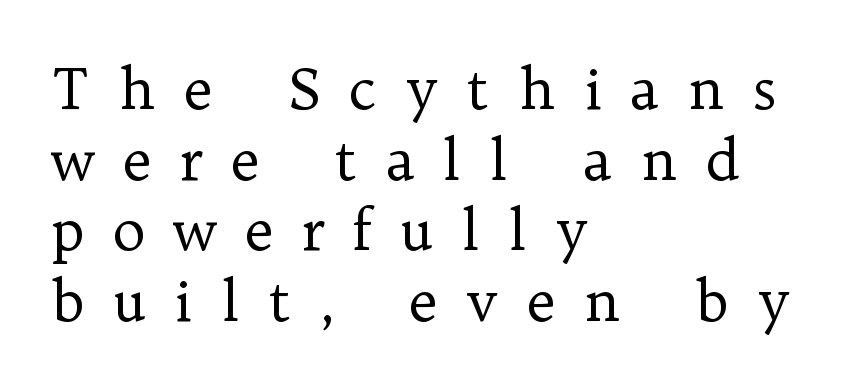
The image shows 57 px regular-weight serif type, upright; set left-aligned, line spacing 1.24x, unusually wide letter spacing (+0.49 em), not underlined; low stroke contrast and a medium x-height.
